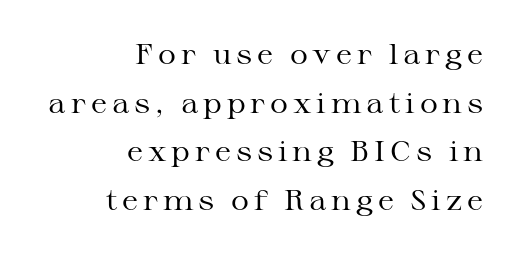
The image shows 28 px regular-weight, wide serif type, upright; set right-aligned, line spacing 1.74x, not underlined; medium stroke contrast and a medium x-height.
